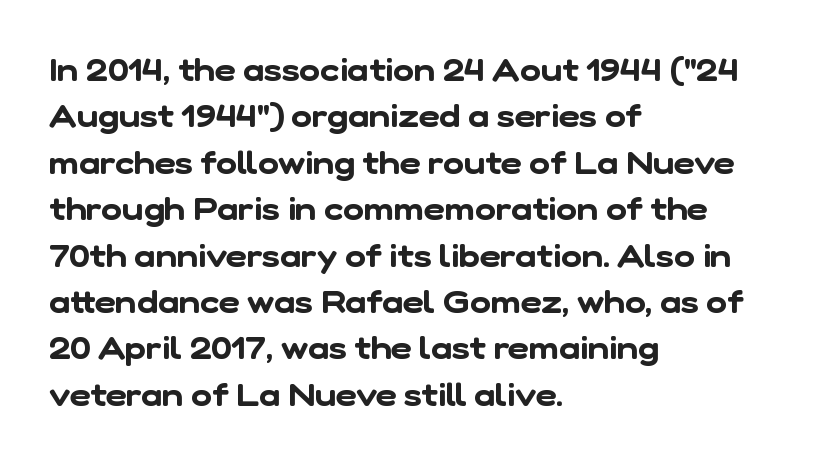
Q: Is the typeface a serif or a sans-serif typeface? A: Sans-serif.
Q: Is the text underlined? A: No.
Q: How is the paragraph aligned? A: Left-aligned.
Q: Is the spacing between letters normal or unusually wide? A: Normal.
Q: Is the spacing between lines tight, normal or loose? A: Normal.
Q: Width (condensed, normal, or wide)? A: Normal.
Q: Stroke contrast? A: Low.
Q: x-height? A: Medium.
Q: Monospaced? A: No.
